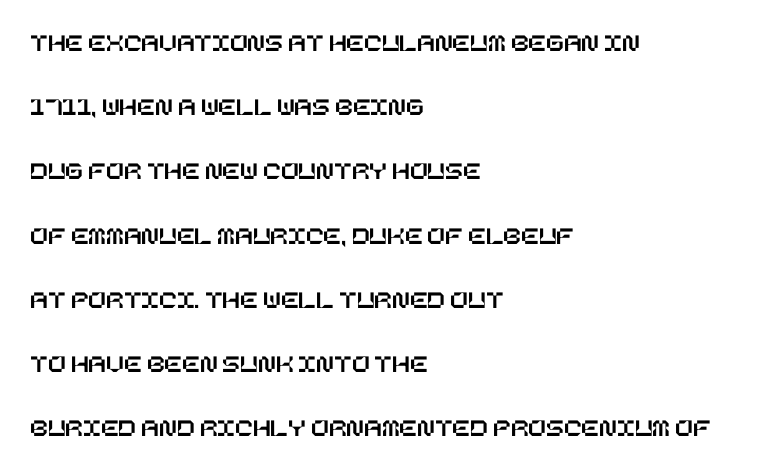
{"italic": "no", "underline": "no", "align": "left", "line_spacing": "loose", "line_spacing_ratio": 2.47, "letter_spacing": "normal", "letter_spacing_em": 0.0, "glyph_px": 26}
